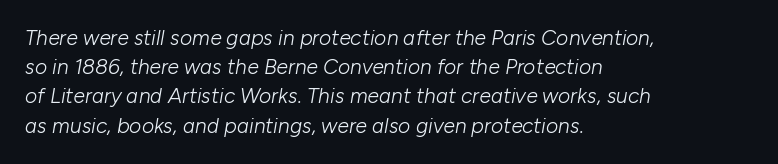
The image shows 21 px text type, italic (leaning right); set left-aligned, normal line spacing (1.39x), normal letter spacing, not underlined.
